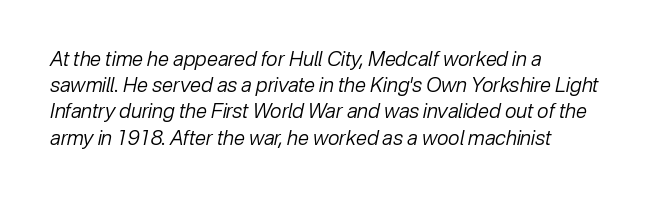
{"italic": "yes", "lean": "right", "slant_degrees": 12, "bold": "no", "underline": "no", "align": "left", "line_spacing": "normal", "line_spacing_ratio": 1.31, "letter_spacing": "normal", "letter_spacing_em": 0.0, "glyph_px": 20}
